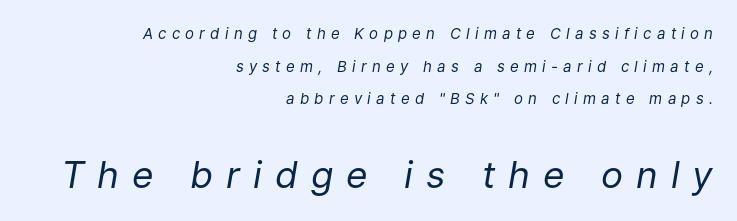
Words appear elongated and porous because spacing is wide. Notice how the stems are inclined rather than vertical — that's the hallmark of italics. The designer dialed line spacing up above the default. The passage shown is typed in a proportional face where columns would drift.
